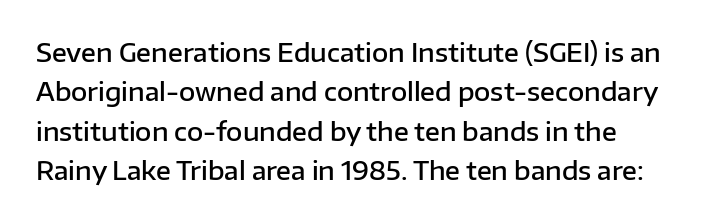
The image shows 25 px text type, upright; set left-aligned, normal line spacing (1.58x), normal letter spacing, not underlined.
